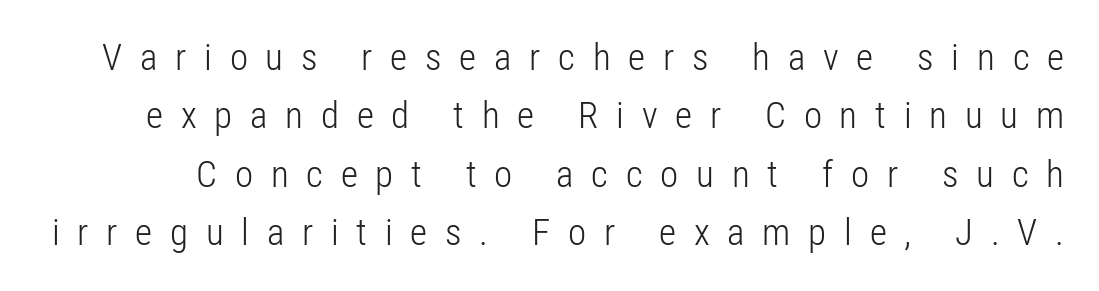
Q: Is the text bold? A: No.
Q: Is the text italic (slanted)? A: No, it is upright.
Q: Is the typeface a serif or a sans-serif typeface? A: Sans-serif.
Q: Is the text underlined? A: No.
Q: Is the spacing between letters normal or unusually wide? A: Unusually wide.
Q: Is the spacing between lines tight, normal or loose? A: Normal.
Q: Width (condensed, normal, or wide)? A: Condensed.
Q: Stroke contrast? A: Low.
Q: x-height? A: Medium.
Q: Monospaced? A: No.
